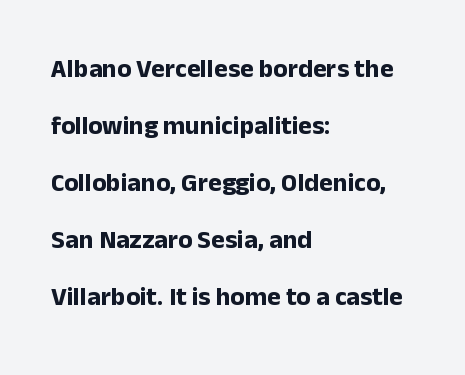
{"italic": "no", "bold": "yes", "underline": "no", "align": "left", "line_spacing": "loose", "line_spacing_ratio": 2.19, "letter_spacing": "normal", "letter_spacing_em": 0.0, "glyph_px": 26}
